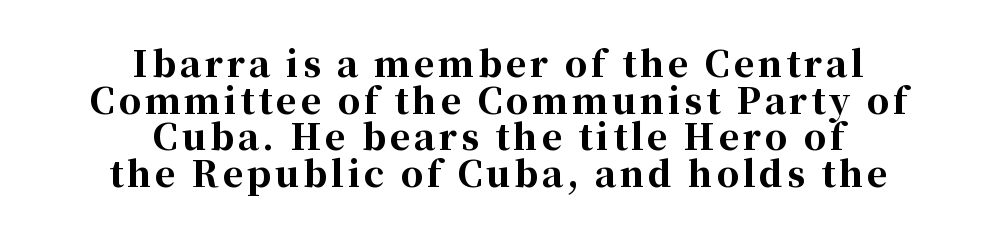
Each glyph is drawn with heavy, bold strokes. The paragraph shown floats in the horizontal middle. A typesetter would mark this as roman, not italic. In terms of letterform style, serifs are clearly present.
